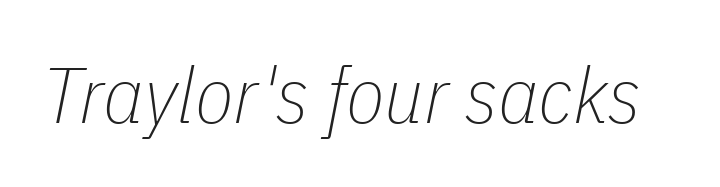
This sample has the flowing, uneven cadence of proportional lettering. No word sits above an underline. The letters sit at their default tracking, neither squeezed nor spread. Notice how the stems are inclined rather than vertical — that's the hallmark of italics. The characters are drawn with everyday or finer stroke widths.
